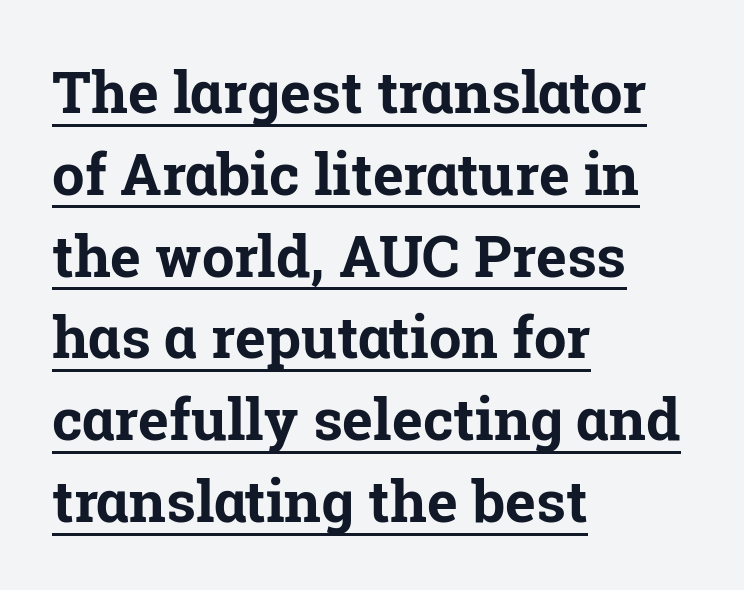
Normally led — the rows are evenly, conventionally spaced. The lettering stays uniformly vertical, giving the passage a roman look. Caption: lettering with a line underneath. In CSS terms this would be text-align: left. These lines are composed in type with serifs. A typesetter would call this proportional, since set widths differ per character.
